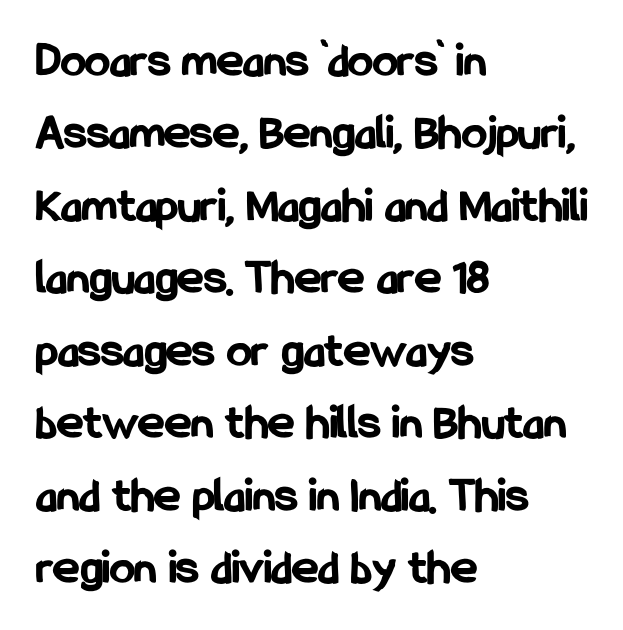
Q: Is the text bold? A: Yes.
Q: Is the text italic (slanted)? A: No, it is upright.
Q: Is the typeface a serif or a sans-serif typeface? A: Sans-serif.
Q: Is the text underlined? A: No.
Q: How is the paragraph aligned? A: Left-aligned.
Q: Is the spacing between letters normal or unusually wide? A: Normal.
Q: Is the spacing between lines tight, normal or loose? A: Normal.
Q: Width (condensed, normal, or wide)? A: Condensed.
Q: Stroke contrast? A: Low.
Q: x-height? A: Medium.
Q: Monospaced? A: No.
